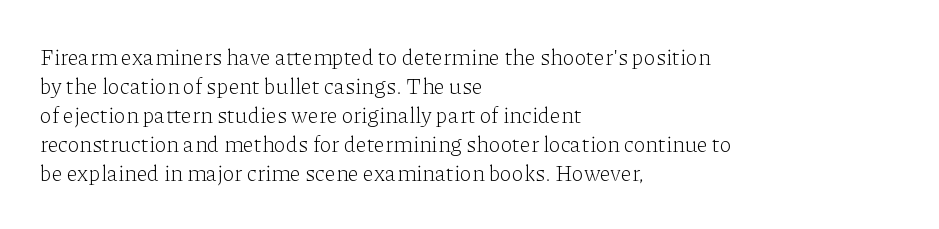
Tall strokes in this sample are plumb rather than angled. The passage shown has conventional tracking throughout. Every row of glyphs begins at an identical x-position on the left. A normal amount of white space separates one row of letters from the next. Type without underlining.
